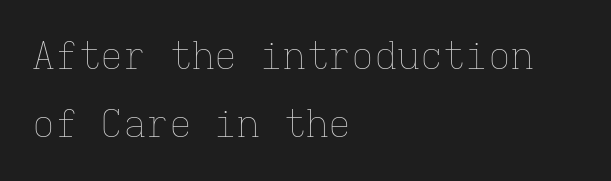
The image shows 38 px thin type, upright, monospaced; set left-aligned, line spacing 1.8x, normal letter spacing, not underlined; low stroke contrast and a medium x-height.
